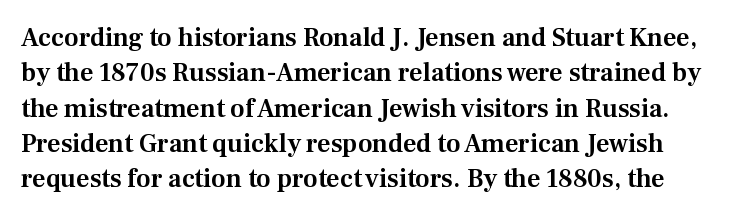
Baseline-to-baseline distance is the conventional proportion of letter height. If you drew a line through each stem, it would be perfectly vertical. Type without underlining. Short note: letters normally spaced.
